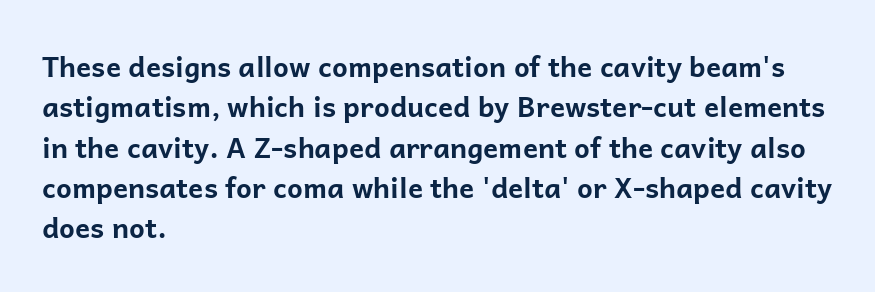
{"serif": "no", "italic": "no", "bold": "yes", "weight": "bold", "width": "normal", "stroke_contrast": "low", "x_height": "medium", "monospaced": "no", "underline": "no", "align": "left", "line_spacing": "normal", "line_spacing_ratio": 1.44, "letter_spacing": "normal", "letter_spacing_em": 0.0, "glyph_px": 28}
